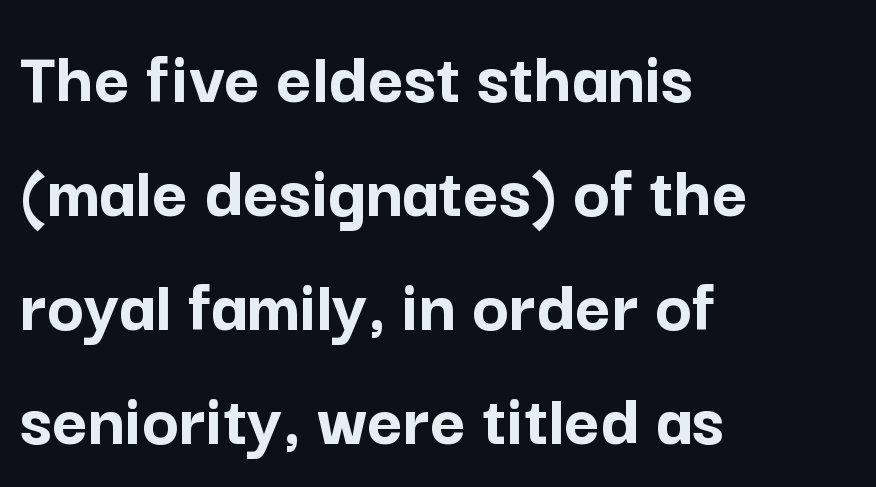
The image shows 77 px semibold sans-serif type, upright; set left-aligned, normal line spacing (1.48x), normal letter spacing, not underlined; low stroke contrast and a medium x-height.
